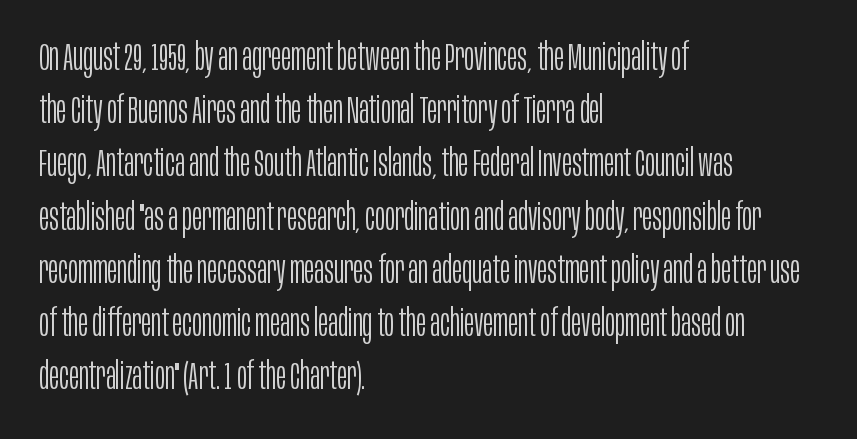
Q: Is the text bold? A: No.
Q: Is the text italic (slanted)? A: No, it is upright.
Q: Is the typeface a serif or a sans-serif typeface? A: Sans-serif.
Q: Is the text underlined? A: No.
Q: How is the paragraph aligned? A: Left-aligned.
Q: Is the spacing between letters normal or unusually wide? A: Normal.
Q: Is the spacing between lines tight, normal or loose? A: Normal.
Q: Width (condensed, normal, or wide)? A: Condensed.
Q: Stroke contrast? A: Low.
Q: x-height? A: Large.
Q: Monospaced? A: No.
